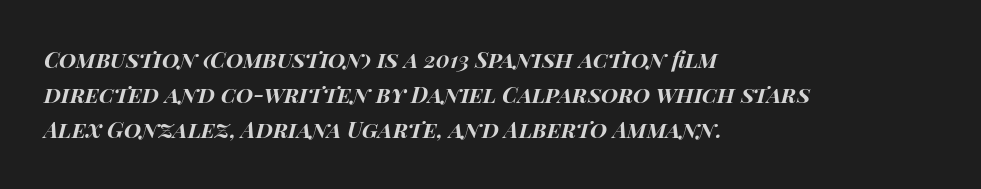
Q: Is the text bold? A: Yes.
Q: Is the text italic (slanted)? A: Yes, it leans right by about 14 degrees.
Q: Is the text underlined? A: No.
Q: How is the paragraph aligned? A: Left-aligned.
Q: Is the spacing between letters normal or unusually wide? A: Normal.
Q: Is the spacing between lines tight, normal or loose? A: Normal.
